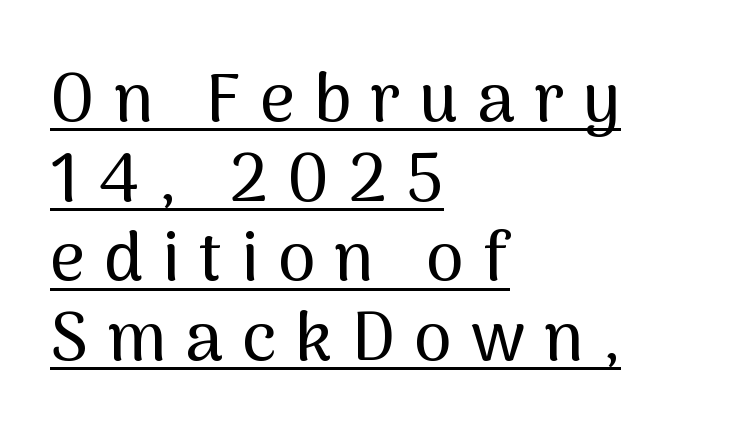
{"serif": "no", "italic": "no", "width": "normal", "stroke_contrast": "medium", "x_height": "medium", "monospaced": "no", "underline": "yes", "align": "left", "line_spacing_ratio": 1.17, "letter_spacing": "wide", "letter_spacing_em": 0.28, "glyph_px": 68}
